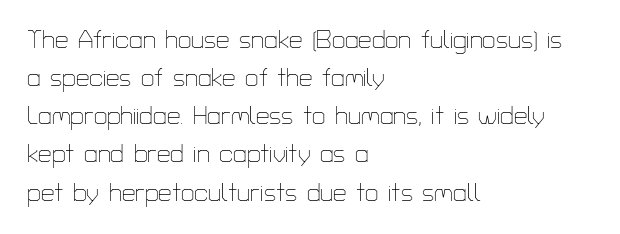
Is there much room between lines? A standard amount, neither cramped nor airy. A roman cut, with each character standing at attention. How are the letters spaced? Ordinarily, with no added tracking. This rendering features lettering with no underline. The paragraph shown leans on its left margin. The weight tops out at a normal text grade.
